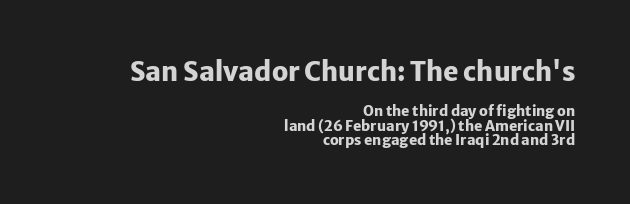
{"italic": "no", "bold": "yes", "underline": "no", "align": "right", "line_spacing": "tight", "line_spacing_ratio": 1.02, "letter_spacing": "normal", "letter_spacing_em": 0.0, "larger_block": "first", "size_ratio": 1.86, "glyph_px": 26}
